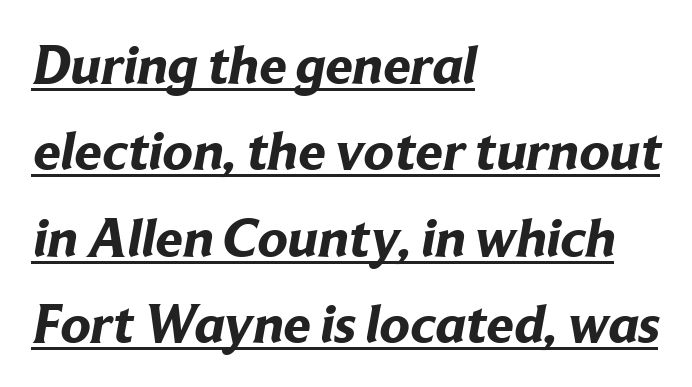
This sample uses plain, unmodified letter spacing. This rendering employs a face without finishing strokes, i.e., a sans-serif. Each letter keeps its own natural width here, so spacing adapts to shape. A student would call this left alignment; a typographer would say flush left, rag right.
